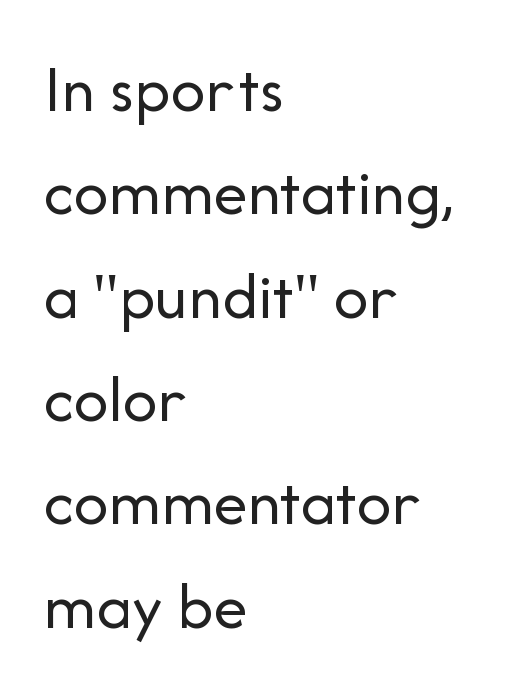
Layout note: lines flush left. You could not count columns in this text — the font is proportionally spaced. The font is comparable to plain body text, perhaps lighter. Designer's note — italics off, roman on. No feet cap the strokes, marking this as sans-serif type.
